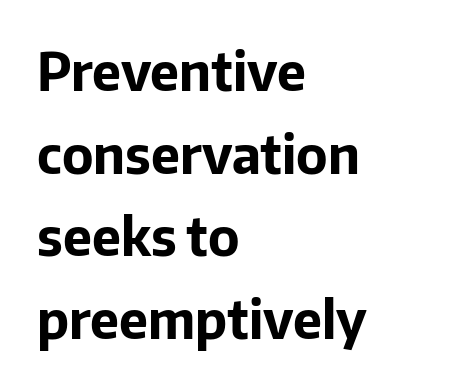
Summary of weight: heavy, a full bold. Line beginnings align vertically; line endings do not. The passage shown is not underscored anywhere. These lines are composed in type without serifs.
